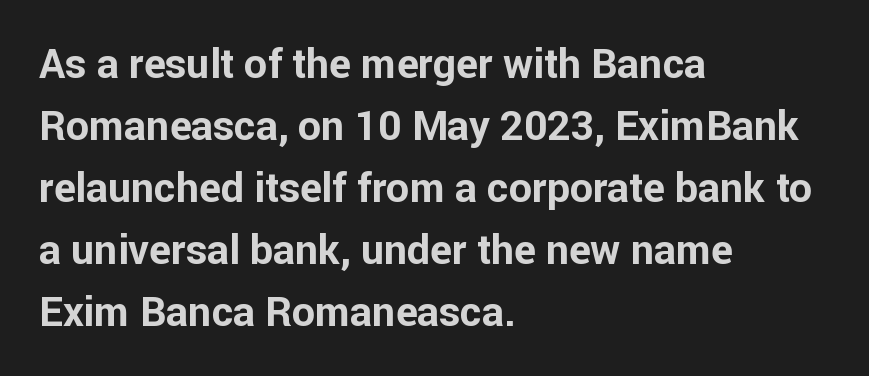
{"serif": "no", "italic": "no", "bold": "yes", "weight": "bold", "width": "normal", "stroke_contrast": "low", "x_height": "medium", "monospaced": "no", "underline": "no", "align": "left", "line_spacing": "normal", "line_spacing_ratio": 1.51, "letter_spacing": "normal", "letter_spacing_em": 0.0, "glyph_px": 41}
